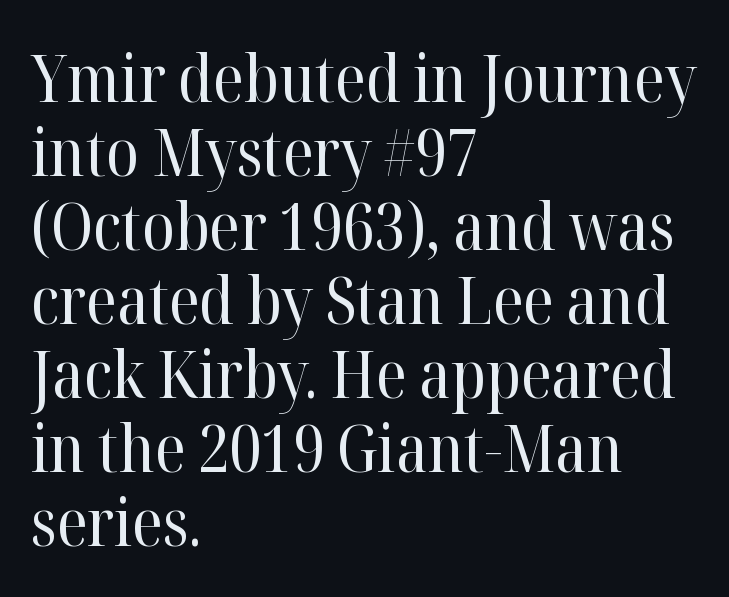
{"serif": "yes", "italic": "no", "bold": "no", "weight": "regular", "width": "normal", "stroke_contrast": "high", "x_height": "medium", "monospaced": "no", "underline": "no", "align": "left", "line_spacing": "tight", "line_spacing_ratio": 1.12, "letter_spacing": "normal", "letter_spacing_em": 0.0, "glyph_px": 66}
